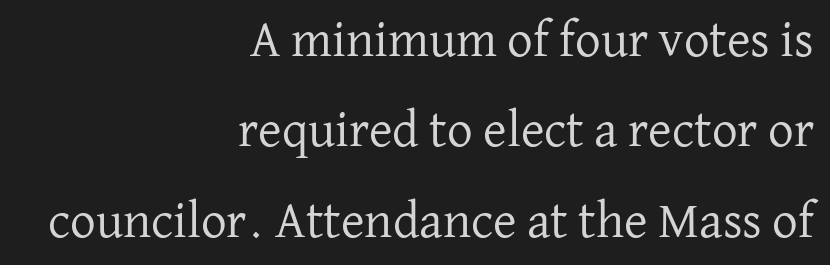
{"serif": "yes", "italic": "no", "bold": "no", "weight": "regular", "width": "normal", "stroke_contrast": "low", "x_height": "medium", "monospaced": "no", "underline": "no", "align": "right", "line_spacing_ratio": 1.77, "letter_spacing": "normal", "letter_spacing_em": 0.0, "glyph_px": 51}
